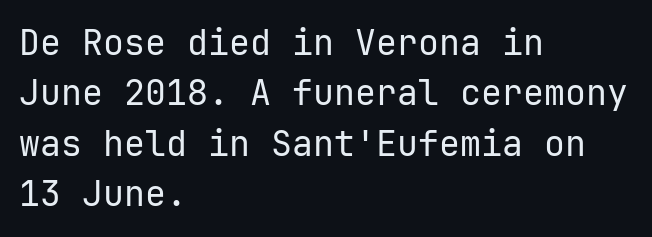
Q: Is the text bold? A: No.
Q: Is the text italic (slanted)? A: No, it is upright.
Q: Is the typeface a serif or a sans-serif typeface? A: Sans-serif.
Q: Is the text underlined? A: No.
Q: How is the paragraph aligned? A: Left-aligned.
Q: Is the spacing between letters normal or unusually wide? A: Normal.
Q: Is the spacing between lines tight, normal or loose? A: Normal.
Q: Width (condensed, normal, or wide)? A: Normal.
Q: Stroke contrast? A: Low.
Q: x-height? A: Medium.
Q: Monospaced? A: Yes.
